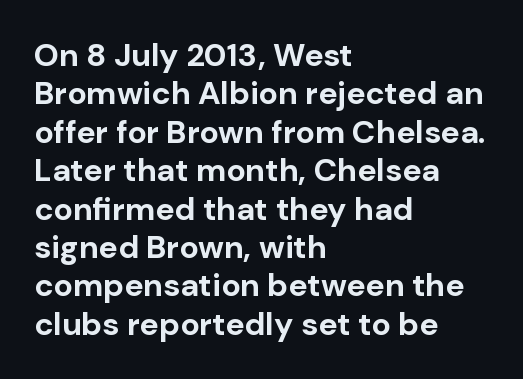
{"serif": "no", "italic": "no", "bold": "yes", "weight": "bold", "width": "normal", "stroke_contrast": "low", "x_height": "medium", "monospaced": "no", "underline": "no", "align": "left", "line_spacing_ratio": 1.2, "letter_spacing": "normal", "letter_spacing_em": 0.0, "glyph_px": 32}
